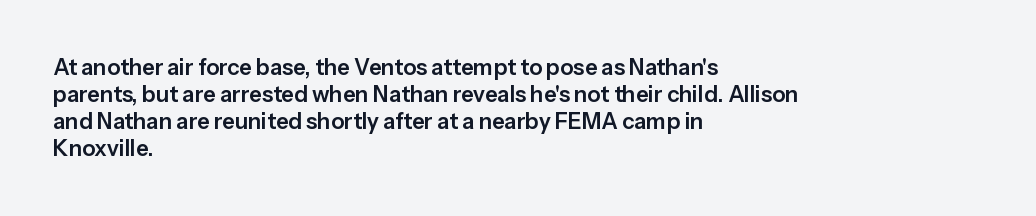
The horizontal fit of the characters is conventional and even. The typesetter chose a ragged-right arrangement here. Upright lettering throughout. The specimen omits any rule beneath the text block's lines.
